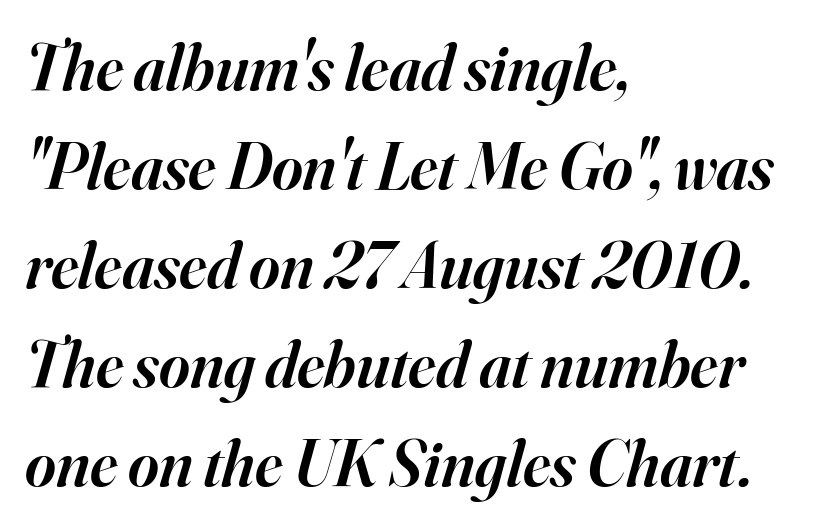
Nobody drew a line under any word here. Quick note: italic. Note the varied advance widths — an 'i' is clearly narrower than an 'm'. Does the leading feel generous? No, just average. Short note: letters normally spaced.
